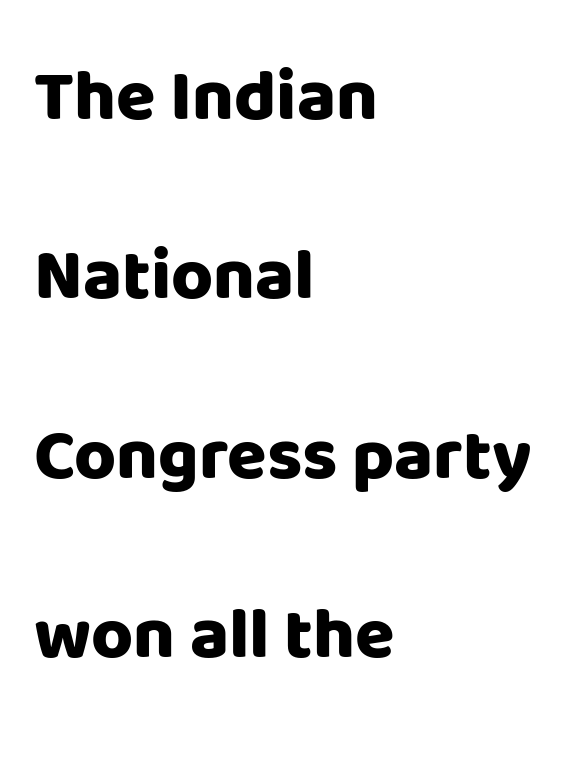
Looks like regular typesetting: each glyph gets only the width it needs. In terms of letterspacing, this is plain default setting. You could fit nearly another row in the gap between these rows. The face used here is a sans, in the tradition of grotesques and geometrics. Unlike italic type, these characters show no tilt at all. Its strokes are broad and dark, the hallmark of bold type.
